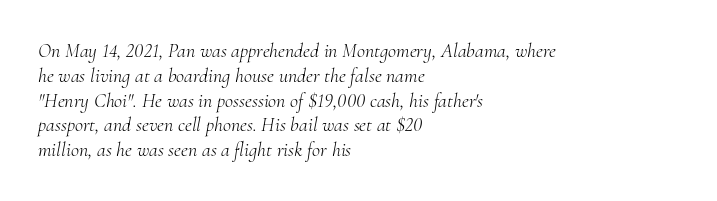
Q: Is the text bold? A: No.
Q: Is the text italic (slanted)? A: Yes, it leans right by about 10 degrees.
Q: Is the text underlined? A: No.
Q: How is the paragraph aligned? A: Left-aligned.
Q: Is the spacing between letters normal or unusually wide? A: Normal.
